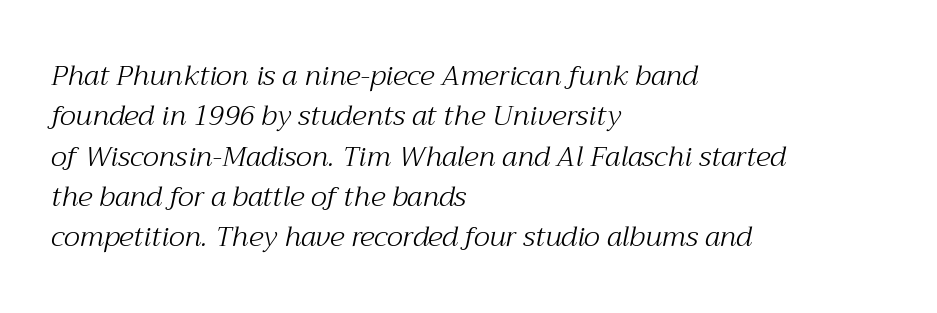
Q: Is the text bold? A: No.
Q: Is the text italic (slanted)? A: Yes, it leans right by about 12 degrees.
Q: Is the typeface a serif or a sans-serif typeface? A: Serif.
Q: Is the text underlined? A: No.
Q: How is the paragraph aligned? A: Left-aligned.
Q: Is the spacing between letters normal or unusually wide? A: Normal.
Q: Is the spacing between lines tight, normal or loose? A: Normal.
Q: Width (condensed, normal, or wide)? A: Normal.
Q: Stroke contrast? A: Medium.
Q: x-height? A: Medium.
Q: Monospaced? A: No.
